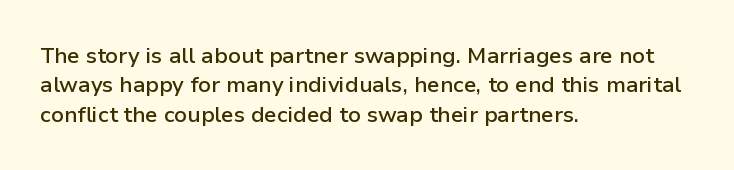
Notice how the passage keeps a crisp vertical edge on the left only. It's the straight-up-and-down kind of type. The zone under the glyphs is completely vacant. This is moderately heavy type, rendered in semibold. Compared with typical paragraphs, the rows here are spaced about the same.
